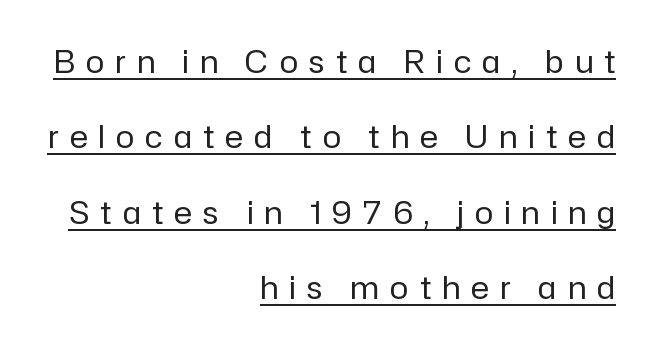
A typesetter would call this heavily tracked-out type. This rendering uses right alignment, leaving the left contour irregular. You can see a thin bar hugging the bottom of the glyphs. Here the designer chose a conventional face with non-uniform glyph widths. Note: no serifs on the glyphs.
